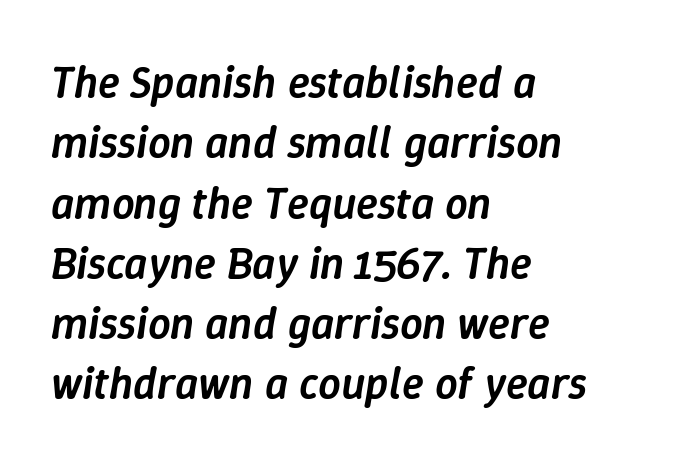
{"italic": "yes", "lean": "right", "slant_degrees": 9, "bold": "semi", "weight": "semibold", "width": "normal", "stroke_contrast": "low", "x_height": "medium", "monospaced": "no", "underline": "no", "align": "left", "line_spacing": "normal", "line_spacing_ratio": 1.34, "letter_spacing": "normal", "letter_spacing_em": 0.0, "glyph_px": 45}
